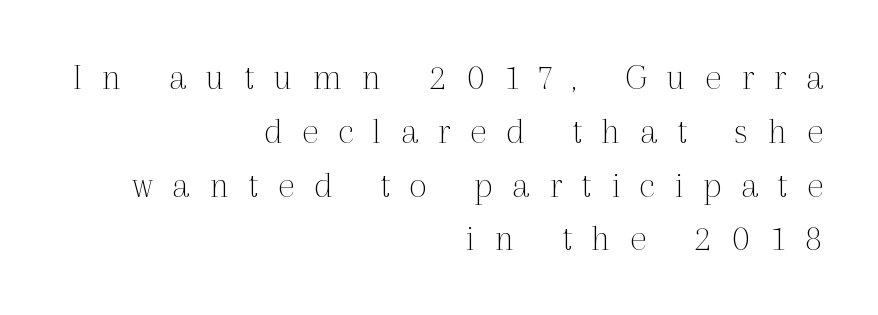
The image shows 39 px thin serif type, upright; set right-aligned, normal line spacing (1.38x), unusually wide letter spacing (+0.5 em), not underlined; a medium x-height.
